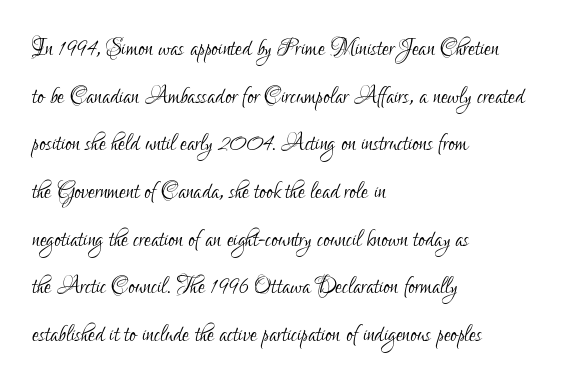
The image shows 30 px light, condensed sans-serif type; set left-aligned, normal line spacing (1.59x), normal letter spacing, not underlined; low stroke contrast and a small x-height.
